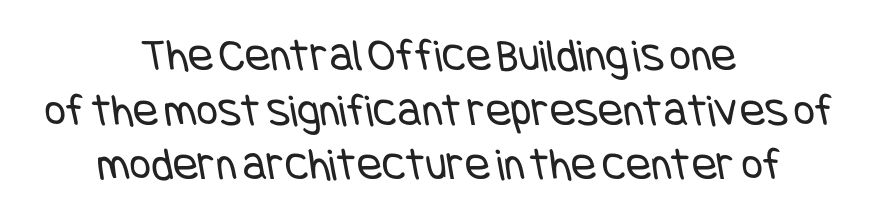
The font family rendered here belongs to the sans-serif group. Each line is balanced around a shared central axis. The weight would be labelled regular, book, light, or lighter still. Check the space under the baseline: it is left empty.
